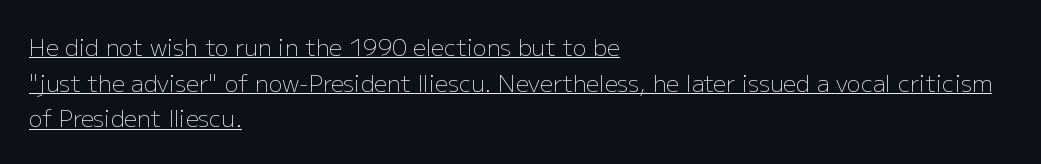
Q: Is the text bold? A: No.
Q: Is the text italic (slanted)? A: No, it is upright.
Q: Is the text underlined? A: Yes.
Q: How is the paragraph aligned? A: Left-aligned.
Q: Is the spacing between letters normal or unusually wide? A: Normal.
Q: Is the spacing between lines tight, normal or loose? A: Normal.
